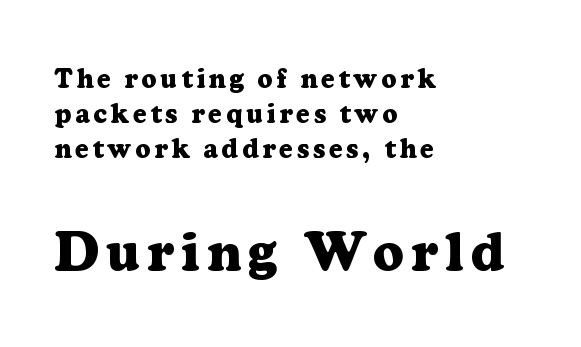
Q: Is the text bold? A: Yes.
Q: Is the text italic (slanted)? A: No, it is upright.
Q: Is the typeface a serif or a sans-serif typeface? A: Serif.
Q: Is the text underlined? A: No.
Q: How is the paragraph aligned? A: Left-aligned.
Q: Is the spacing between lines tight, normal or loose? A: Normal.
Q: Which block of text is set in a larger size, the first (top) or the second (bottom)? A: The second (bottom) one.
Q: Width (condensed, normal, or wide)? A: Normal.
Q: Stroke contrast? A: Low.
Q: x-height? A: Medium.
Q: Monospaced? A: No.
